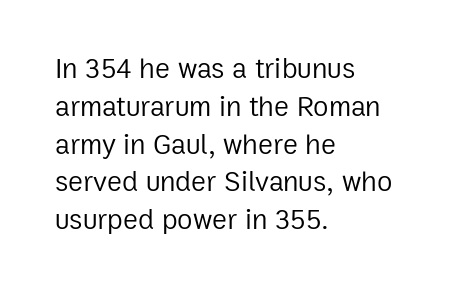
The image shows 28 px regular-weight sans-serif type, upright; set left-aligned, normal line spacing (1.35x), normal letter spacing, not underlined; low stroke contrast and a medium x-height.
